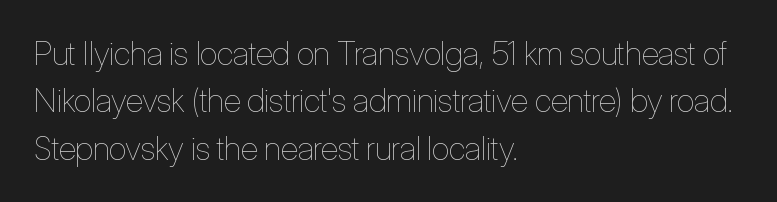
{"italic": "no", "bold": "no", "weight": "thin", "width": "condensed", "stroke_contrast": "low", "x_height": "medium", "monospaced": "no", "underline": "no", "align": "left", "line_spacing": "normal", "line_spacing_ratio": 1.48, "letter_spacing": "normal", "letter_spacing_em": 0.0, "glyph_px": 32}
